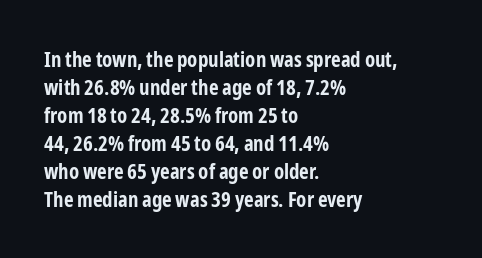
Q: Is the text bold? A: Yes.
Q: Is the text italic (slanted)? A: No, it is upright.
Q: Is the text underlined? A: No.
Q: How is the paragraph aligned? A: Left-aligned.
Q: Is the spacing between letters normal or unusually wide? A: Normal.
Q: Is the spacing between lines tight, normal or loose? A: Normal.
